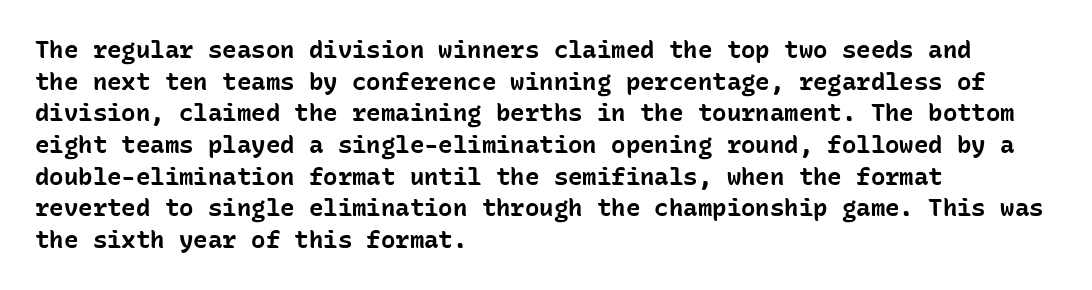
{"italic": "no", "bold": "yes", "underline": "no", "align": "left", "line_spacing": "normal", "line_spacing_ratio": 1.32, "letter_spacing": "normal", "letter_spacing_em": 0.0, "glyph_px": 24}
